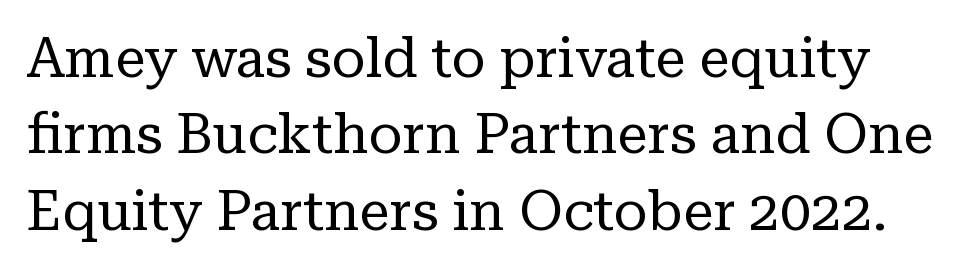
Q: Is the text bold? A: No.
Q: Is the text italic (slanted)? A: No, it is upright.
Q: Is the typeface a serif or a sans-serif typeface? A: Serif.
Q: Is the text underlined? A: No.
Q: Is the spacing between letters normal or unusually wide? A: Normal.
Q: Is the spacing between lines tight, normal or loose? A: Normal.
Q: Width (condensed, normal, or wide)? A: Normal.
Q: Stroke contrast? A: Low.
Q: x-height? A: Medium.
Q: Monospaced? A: No.
